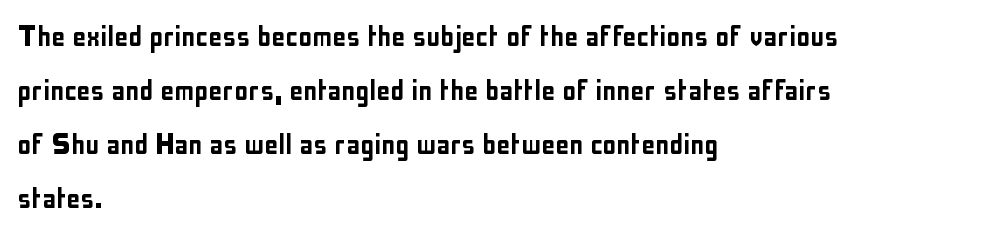
The passage shown stacks its lines at a standard gap. A typesetter would call this zero additional tracking. Does the lettering tilt? It doesn't — this is upright. Casual observation: everything's shoved over to the left. Check where the strokes stop: nothing finishes them off — pure sans.
